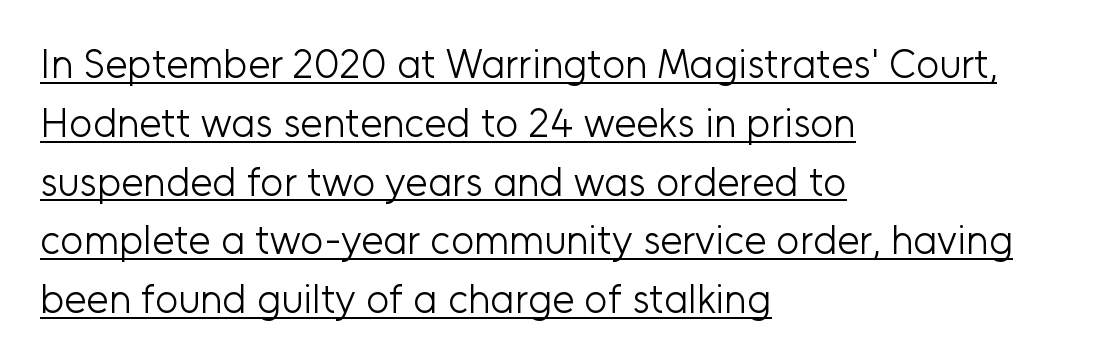
The image shows 40 px light sans-serif type, upright; set left-aligned, normal line spacing (1.47x), normal letter spacing, underlined; low stroke contrast and a medium x-height.
